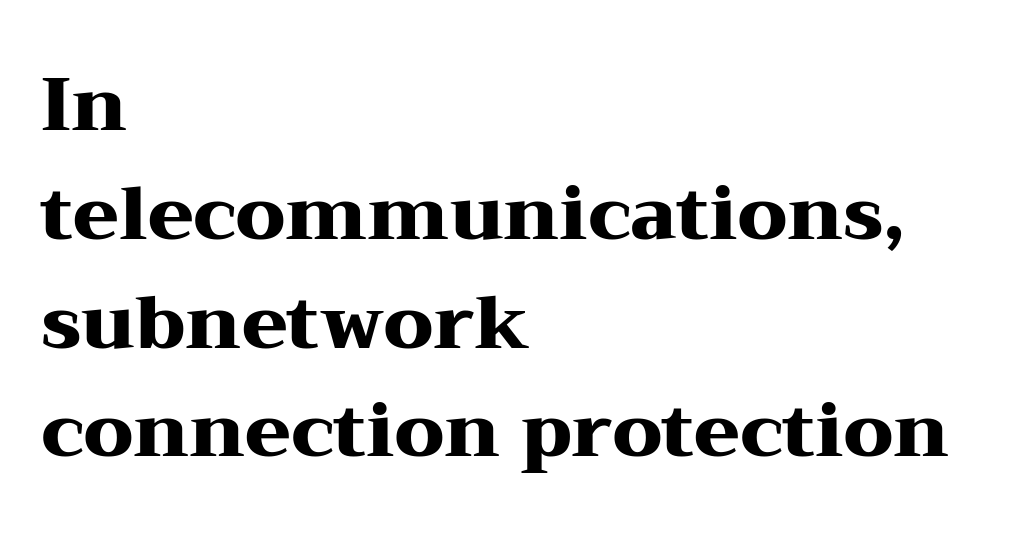
The image shows 74 px heavy, wide serif type, upright; set left-aligned, normal line spacing (1.47x), normal letter spacing, not underlined; medium stroke contrast and a medium x-height.
